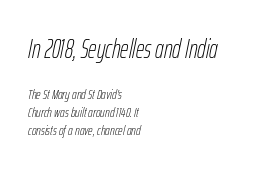
Descender tails drop into unmarked territory. If you measured baseline to baseline, you'd find a middling distance. Nobody touched the tracking dial on this one. The passage shown is not bold in any degree.
